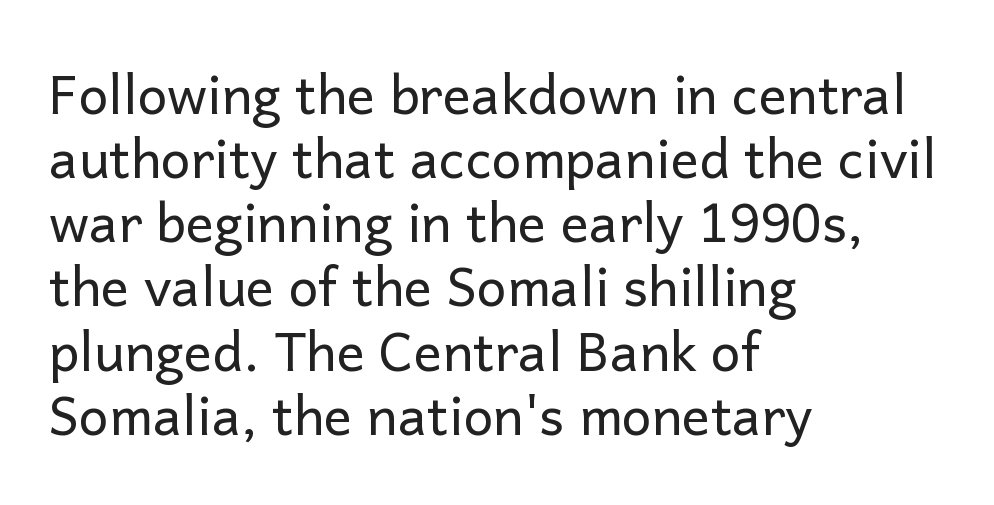
Q: Is the text bold? A: No.
Q: Is the text italic (slanted)? A: No, it is upright.
Q: Is the typeface a serif or a sans-serif typeface? A: Sans-serif.
Q: Is the text underlined? A: No.
Q: How is the paragraph aligned? A: Left-aligned.
Q: Is the spacing between letters normal or unusually wide? A: Normal.
Q: Width (condensed, normal, or wide)? A: Normal.
Q: Stroke contrast? A: Low.
Q: x-height? A: Medium.
Q: Monospaced? A: No.
